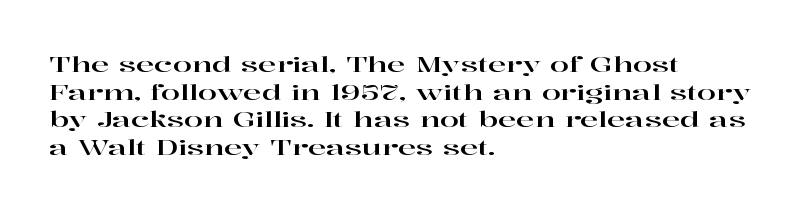
{"italic": "no", "underline": "no", "align": "left", "line_spacing": "normal", "line_spacing_ratio": 1.26, "letter_spacing": "normal", "letter_spacing_em": 0.0, "glyph_px": 22}
